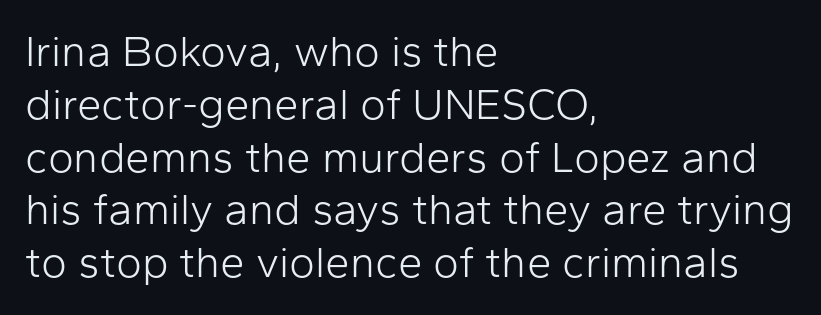
The image shows 44 px light sans-serif type, upright; set left-aligned, line spacing 1.2x, normal letter spacing, not underlined; low stroke contrast and a medium x-height.
